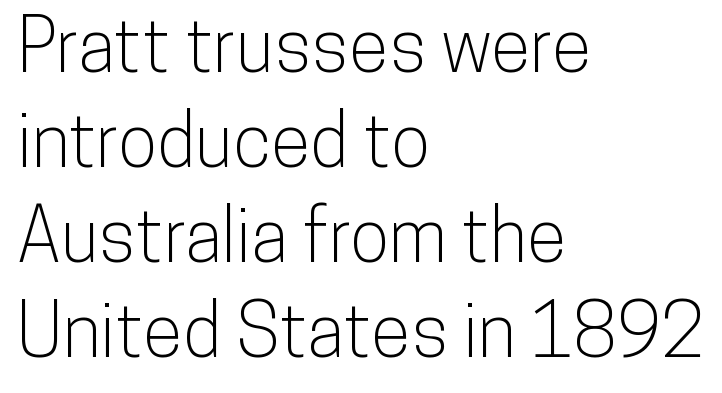
Q: Is the text italic (slanted)? A: No, it is upright.
Q: Is the typeface a serif or a sans-serif typeface? A: Sans-serif.
Q: Is the text underlined? A: No.
Q: How is the paragraph aligned? A: Left-aligned.
Q: Is the spacing between letters normal or unusually wide? A: Normal.
Q: Is the spacing between lines tight, normal or loose? A: Normal.
Q: Width (condensed, normal, or wide)? A: Condensed.
Q: Stroke contrast? A: Low.
Q: x-height? A: Medium.
Q: Monospaced? A: No.
